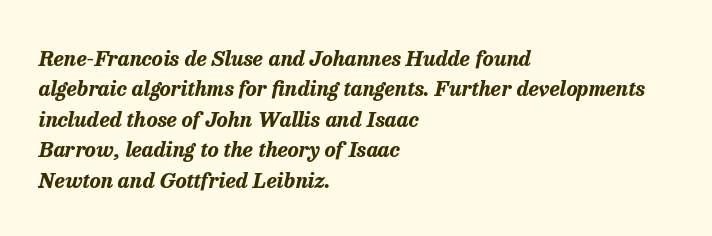
{"italic": "yes", "lean": "right", "slant_degrees": 13, "bold": "yes", "underline": "no", "align": "left", "line_spacing": "normal", "line_spacing_ratio": 1.45, "letter_spacing": "normal", "letter_spacing_em": 0.0, "glyph_px": 21}
